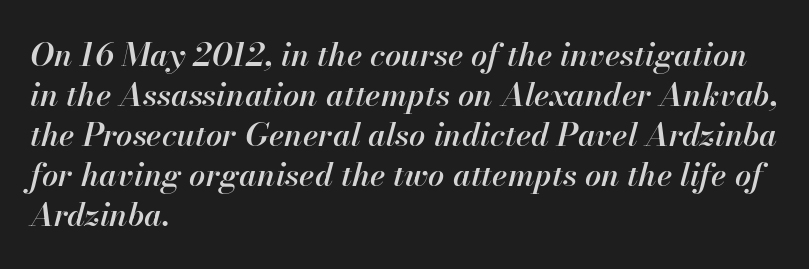
Glance below the letters and you will spot only blank space. Caption: standard tracking, unaltered. If you measured baseline to baseline, you'd find a middling distance. Horizontally, the lines are justified to the leading edge only. Style check: oblique.
